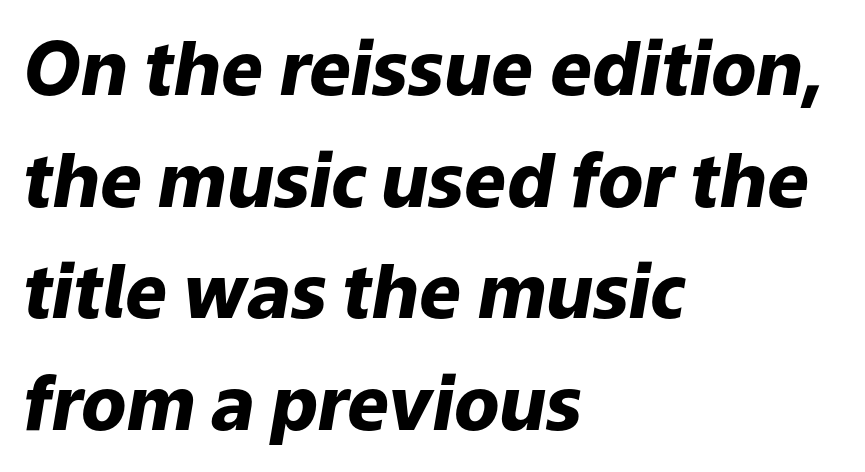
{"italic": "yes", "lean": "right", "slant_degrees": 9, "bold": "yes", "weight": "heavy", "width": "normal", "stroke_contrast": "low", "x_height": "medium", "monospaced": "no", "underline": "no", "align": "left", "line_spacing": "normal", "line_spacing_ratio": 1.51, "letter_spacing": "normal", "letter_spacing_em": 0.0, "glyph_px": 74}
